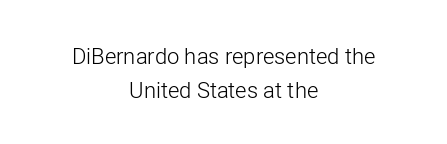
Q: Is the text bold? A: No.
Q: Is the text italic (slanted)? A: No, it is upright.
Q: Is the text underlined? A: No.
Q: How is the paragraph aligned? A: Centered.
Q: Is the spacing between letters normal or unusually wide? A: Normal.
Q: Is the spacing between lines tight, normal or loose? A: Normal.
